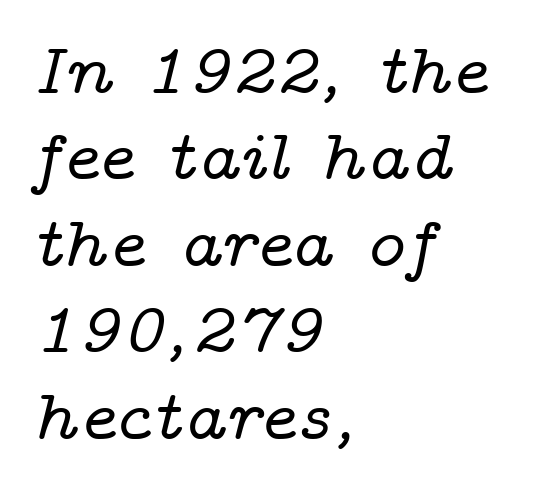
The passage is arranged the way most books set body copy — flush left. The strip under each line holds only bare page. Character widths vary here, with narrow letters taking less room than wide ones. The face used here has a pronounced slope to its letters. Glyph-to-glyph distance matches everyday printed text. The rendering shows small feet on the letterforms — a serif design.
